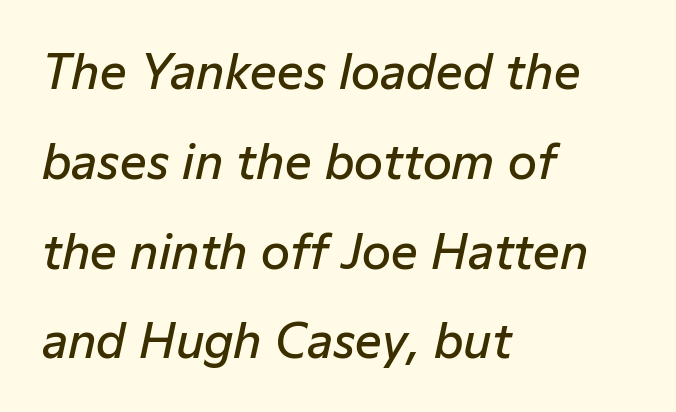
{"italic": "yes", "lean": "right", "slant_degrees": 12, "bold": "semi", "weight": "semibold", "width": "normal", "stroke_contrast": "low", "x_height": "medium", "monospaced": "no", "underline": "no", "align": "left", "line_spacing": "loose", "line_spacing_ratio": 1.91, "letter_spacing": "normal", "letter_spacing_em": 0.0, "glyph_px": 47}
